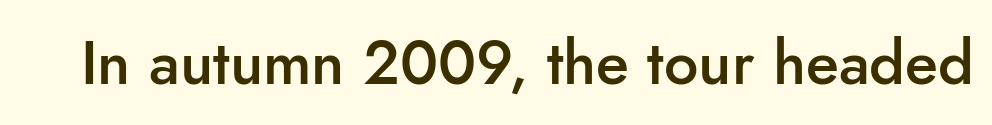
The image shows 61 px semibold sans-serif type, upright; set normal letter spacing, not underlined; low stroke contrast and a small x-height.
